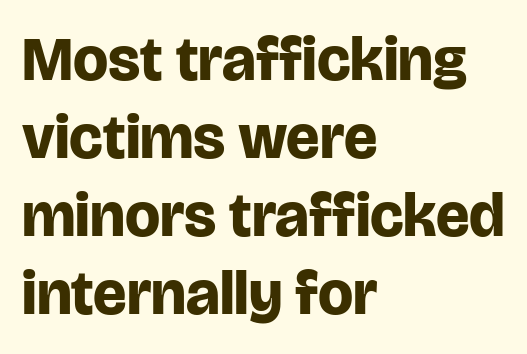
Quick note: interline space is typical. Designer's note — italics off, roman on. A bare baseline throughout the passage. Examine the stroke ends and you'll find no serifs. The line texture is even and compact thanks to regular tracking.
